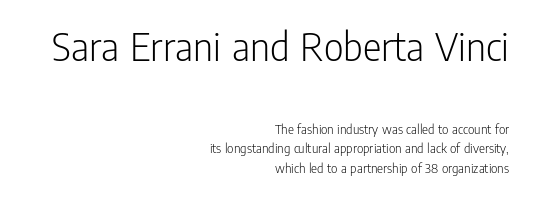
{"serif": "no", "italic": "no", "bold": "no", "weight": "light", "width": "condensed", "stroke_contrast": "low", "x_height": "medium", "monospaced": "no", "underline": "no", "align": "right", "line_spacing": "normal", "line_spacing_ratio": 1.4, "letter_spacing": "normal", "letter_spacing_em": 0.0, "larger_block": "first", "size_ratio": 3.07, "glyph_px": 43}
